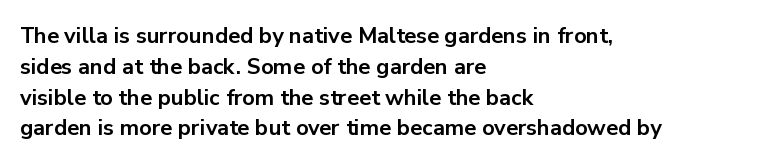
No italicization has been applied; the sample stays upright. The line-height multiplier appears to be the usual default. The face used here has the dense, thick strokes of a bold. Clear beneath every line of the passage. Each word holds together tightly as a unit, with standard inter-letter gaps. The typesetter chose a ragged-right arrangement here.
